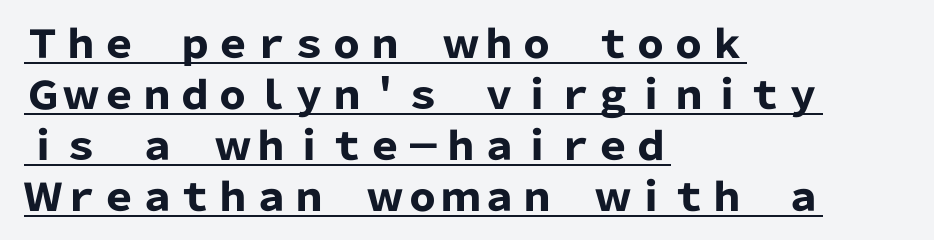
This sample keeps an unexceptional amount of space between lines. Note the varied advance widths — an 'i' is clearly narrower than an 'm'. The lines are quadded left. These lines are composed in type without serifs.
